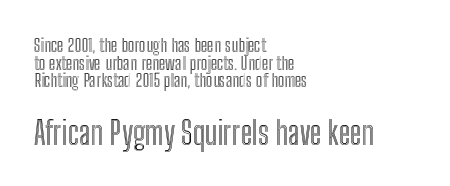
The image shows 32 px condensed type, upright; set left-aligned, tight line spacing (0.98x), normal letter spacing, not underlined; the second (bottom) block is 1.78x larger; a medium x-height.
